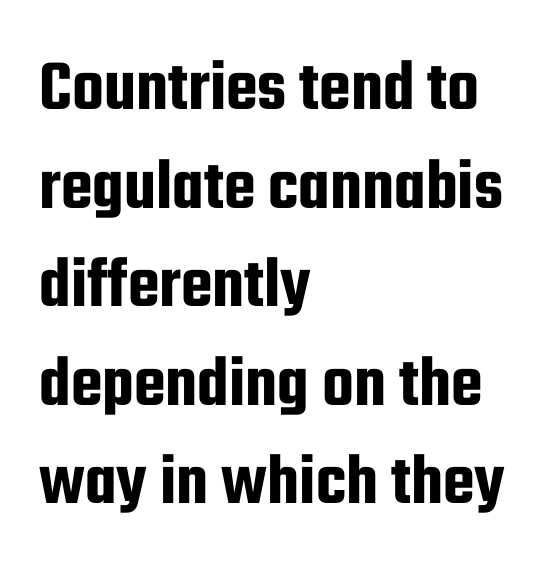
The image shows 73 px condensed sans-serif type, upright; set left-aligned, normal line spacing (1.35x), normal letter spacing, not underlined; low stroke contrast and a medium x-height.
